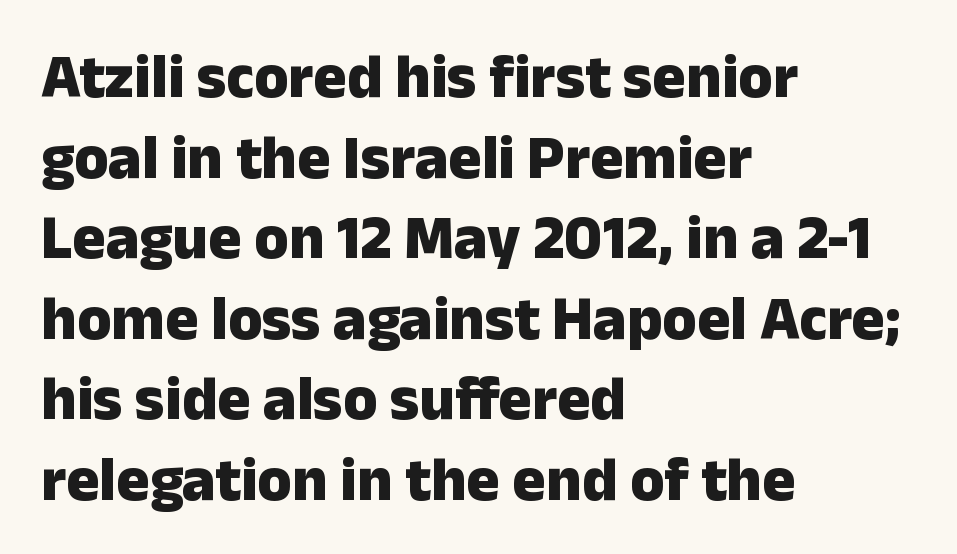
The letters advance in unequal steps, a hallmark of proportional type. The horizontal fit of the characters is conventional and even. The glyphs have the mass of a bold cut. Leftover space on each line is placed entirely after the last word. Honestly, there is no underline to notice here at all.
